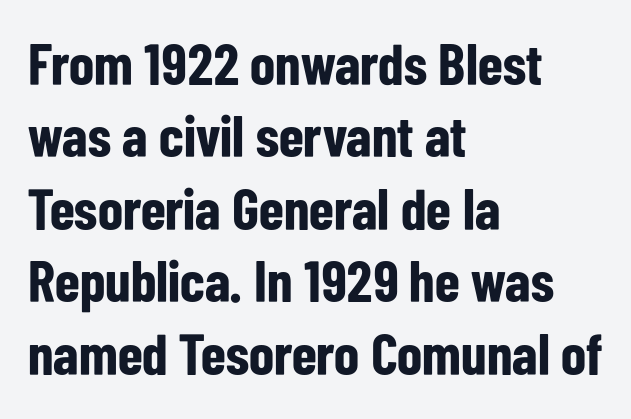
The image shows 58 px bold, condensed sans-serif type, upright; set left-aligned, normal line spacing (1.25x), normal letter spacing, not underlined; low stroke contrast and a medium x-height.
